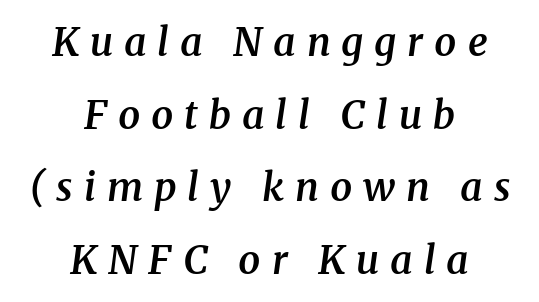
The image shows 39 px semibold serif type, italic (leaning right); set centered, line spacing 1.86x, unusually wide letter spacing (+0.28 em), not underlined; medium stroke contrast and a medium x-height.
